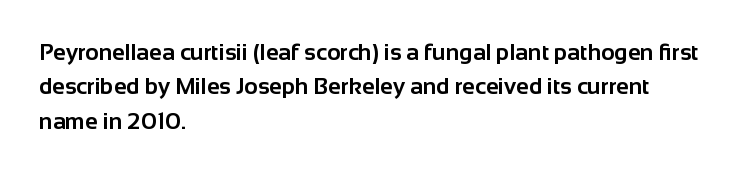
The image shows 23 px bold type, upright; set left-aligned, normal line spacing (1.49x), normal letter spacing, not underlined.
